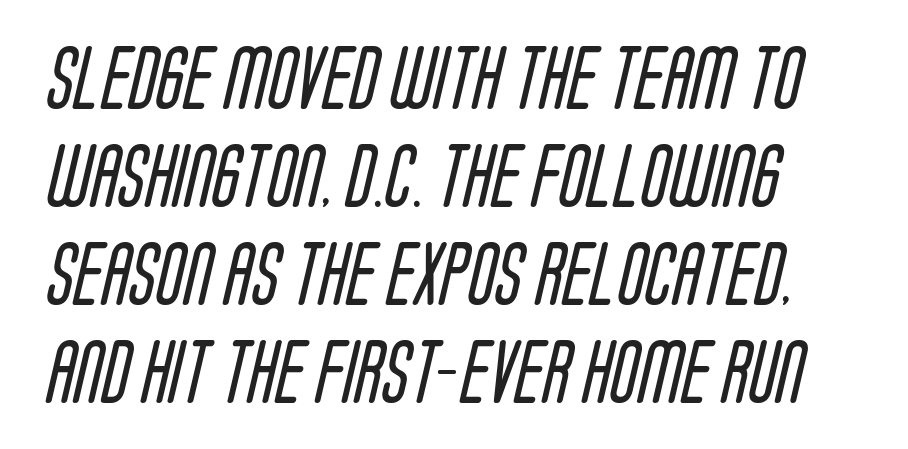
Anything drawn beneath the words? Only blank space. Stroke mass is kept to a normal reading level or below. Check where the strokes stop: nothing finishes them off — pure sans. Casual observation: everything's shoved over to the left. Inter-character spacing is left at the font's built-in metrics. The letters advance in unequal steps, a hallmark of proportional type.
